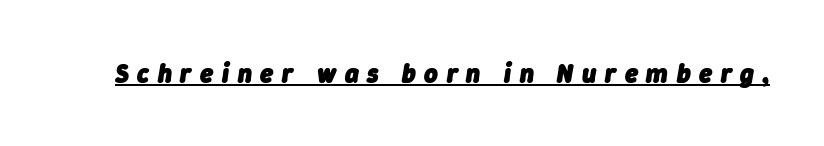
{"italic": "yes", "lean": "right", "slant_degrees": 9, "bold": "yes", "underline": "yes", "letter_spacing": "wide", "letter_spacing_em": 0.33, "glyph_px": 26}
